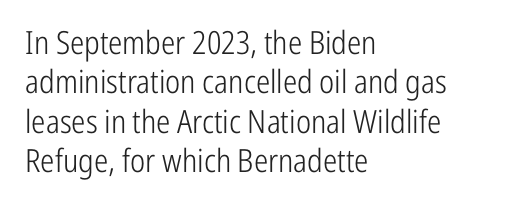
{"serif": "no", "italic": "no", "bold": "no", "weight": "light", "width": "condensed", "stroke_contrast": "low", "x_height": "medium", "monospaced": "no", "underline": "no", "align": "left", "line_spacing_ratio": 1.23, "letter_spacing": "normal", "letter_spacing_em": 0.0, "glyph_px": 32}
